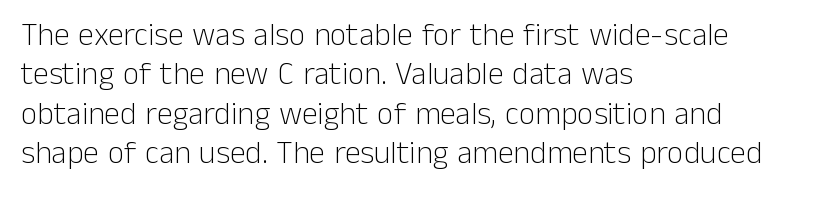
The image shows 32 px light sans-serif type, upright; set left-aligned, line spacing 1.23x, normal letter spacing, not underlined; low stroke contrast and a medium x-height.
